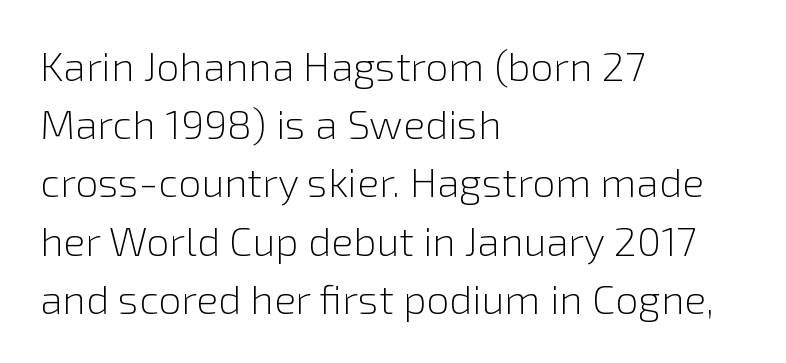
The image shows 41 px light sans-serif type, upright; set left-aligned, normal line spacing (1.42x), normal letter spacing, not underlined; low stroke contrast and a medium x-height.
